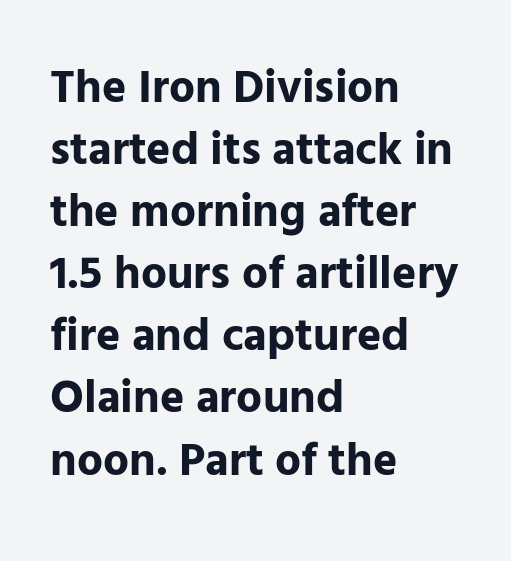
Leftover space on each line is placed entirely after the last word. Strokes here are thick enough to call this a true bold. Is there any slant? The stems are plumb. Honestly, there is no underline to notice here at all.
